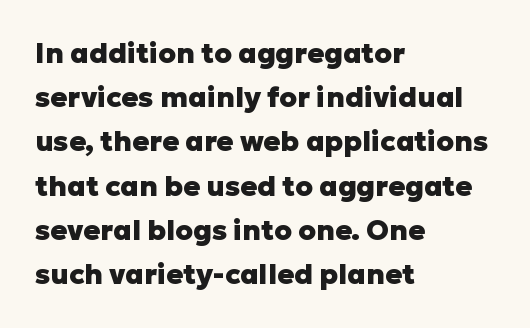
The image shows 28 px heavy sans-serif type, upright; set left-aligned, normal line spacing (1.58x), normal letter spacing, not underlined; low stroke contrast and a medium x-height.
